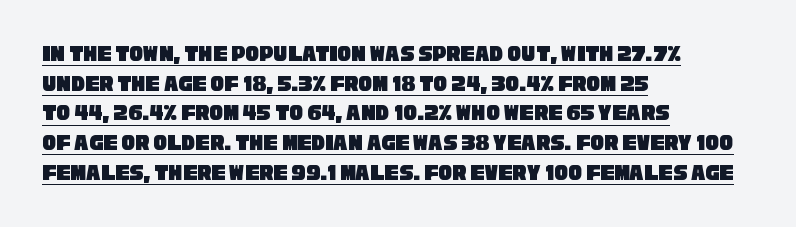
The image shows 23 px text type; set left-aligned, normal line spacing (1.29x), normal letter spacing, underlined.
